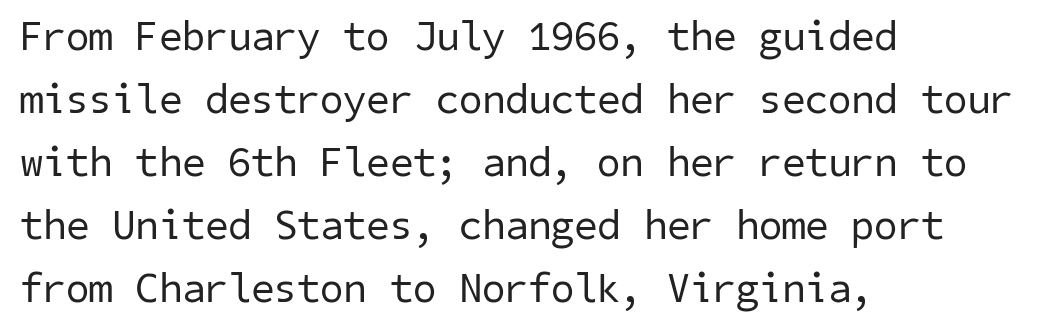
The image shows 42 px regular-weight sans-serif type; set left-aligned, normal line spacing (1.5x), normal letter spacing, not underlined; low stroke contrast and a medium x-height.
